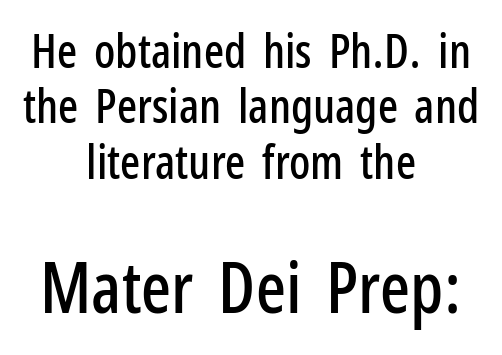
The image shows 70 px condensed sans-serif type, upright; set centered, line spacing 1.18x, normal letter spacing, not underlined; the second (bottom) block is 1.49x larger; low stroke contrast and a medium x-height.
